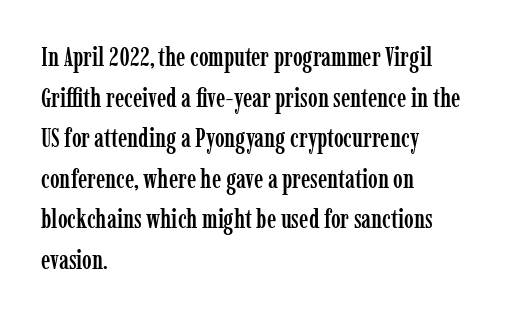
Q: Is the text italic (slanted)? A: No, it is upright.
Q: Is the text underlined? A: No.
Q: How is the paragraph aligned? A: Left-aligned.
Q: Is the spacing between letters normal or unusually wide? A: Normal.
Q: Is the spacing between lines tight, normal or loose? A: Normal.
